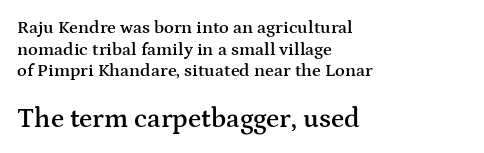
{"italic": "no", "bold": "semi", "underline": "no", "align": "left", "line_spacing_ratio": 1.2, "letter_spacing": "normal", "letter_spacing_em": 0.0, "larger_block": "second", "size_ratio": 1.5, "glyph_px": 27}
